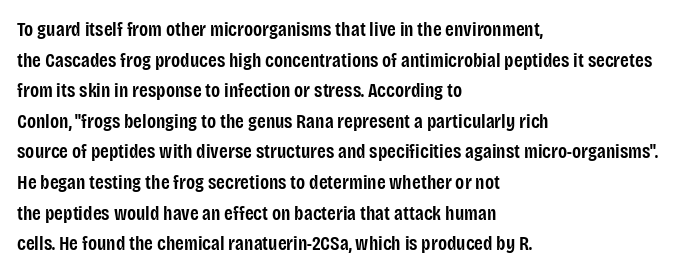
Q: Is the text bold? A: Semi-bold.
Q: Is the text italic (slanted)? A: No, it is upright.
Q: Is the text underlined? A: No.
Q: How is the paragraph aligned? A: Left-aligned.
Q: Is the spacing between letters normal or unusually wide? A: Normal.
Q: Is the spacing between lines tight, normal or loose? A: Normal.
